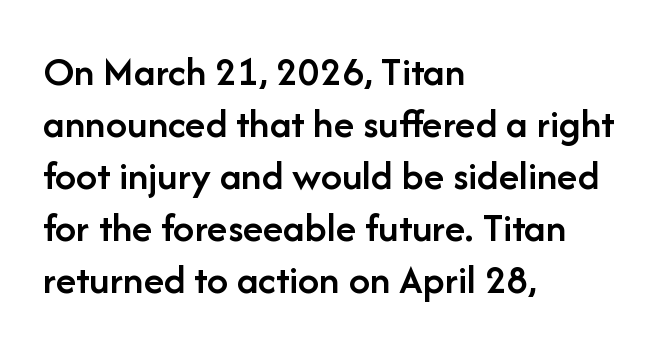
Stroke thickness is moderately raised; the sample reads as semibold. Note: no serifs on the glyphs. Left-aligned paragraph, ragged on the right. Nobody touched the tracking dial on this one. Letters rest on an invisible, unmarked baseline. A typesetter would mark this as roman, not italic.
